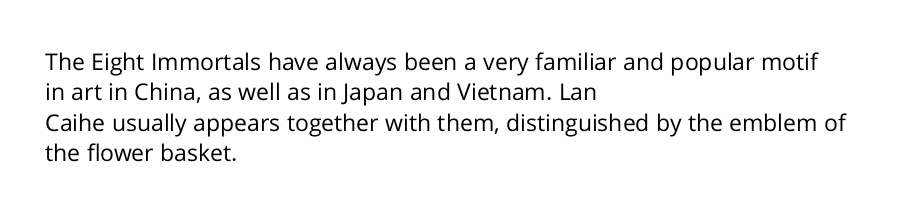
{"italic": "no", "bold": "no", "underline": "no", "align": "left", "line_spacing": "normal", "line_spacing_ratio": 1.32, "letter_spacing": "normal", "letter_spacing_em": 0.0, "glyph_px": 23}
